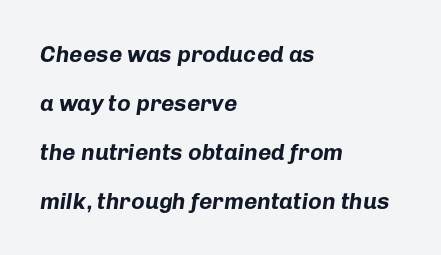
Q: Is the text bold? A: Yes.
Q: Is the text italic (slanted)? A: Yes, it leans right by about 8 degrees.
Q: Is the text underlined? A: No.
Q: How is the paragraph aligned? A: Left-aligned.
Q: Is the spacing between letters normal or unusually wide? A: Normal.
Q: Is the spacing between lines tight, normal or loose? A: Loose.
